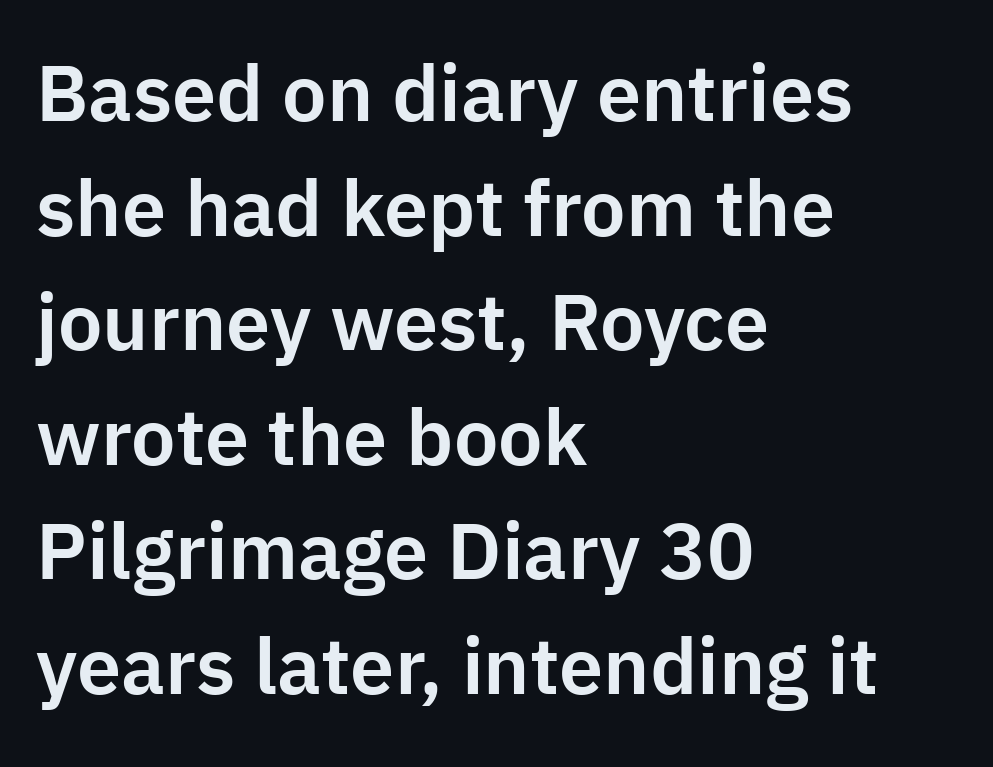
Descender tails drop into unmarked territory. Are there feet on the stems? There aren't — it's a sans. If you drew a ruler down the left edge, every line would touch it. Here the designer chose a conventional face with non-uniform glyph widths.
